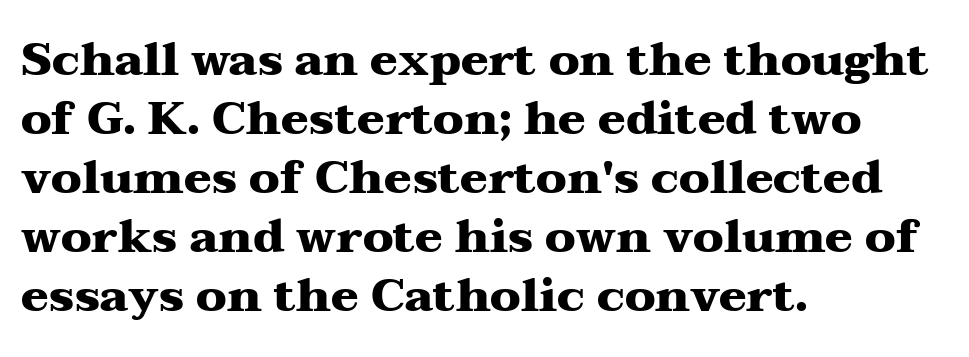
The image shows 46 px heavy, wide serif type, upright; set left-aligned, normal line spacing (1.28x), normal letter spacing, not underlined; medium stroke contrast and a medium x-height.
